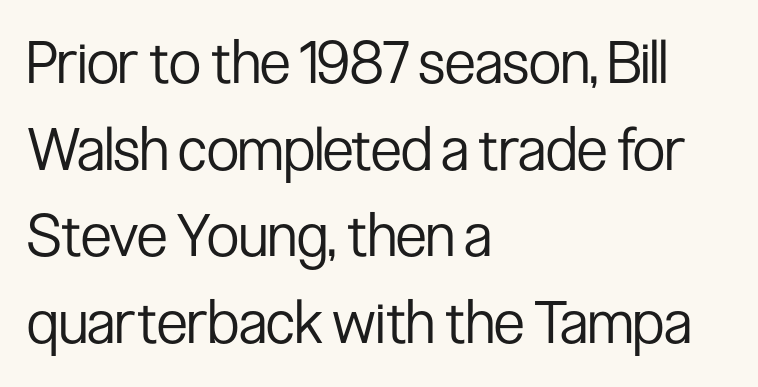
The image shows 59 px regular-weight, condensed sans-serif type, upright; set left-aligned, normal line spacing (1.47x), normal letter spacing, not underlined; low stroke contrast and a medium x-height.
